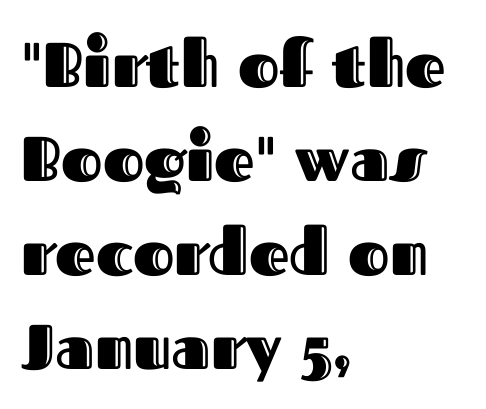
{"italic": "no", "width": "normal", "x_height": "medium", "monospaced": "no", "underline": "no", "align": "left", "line_spacing": "normal", "line_spacing_ratio": 1.49, "letter_spacing": "normal", "letter_spacing_em": 0.0, "glyph_px": 63}
